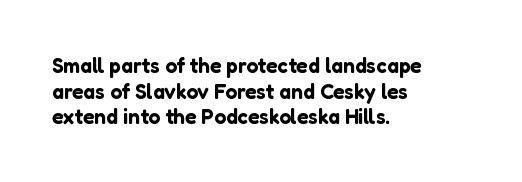
Q: Is the text italic (slanted)? A: No, it is upright.
Q: Is the text underlined? A: No.
Q: How is the paragraph aligned? A: Left-aligned.
Q: Is the spacing between letters normal or unusually wide? A: Normal.
